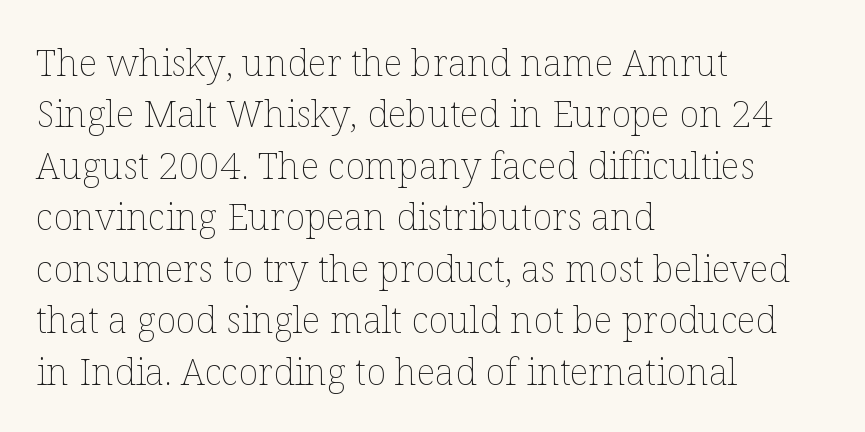
{"italic": "no", "bold": "no", "weight": "thin", "width": "normal", "stroke_contrast": "low", "x_height": "medium", "monospaced": "no", "underline": "no", "align": "left", "line_spacing": "normal", "line_spacing_ratio": 1.39, "letter_spacing": "normal", "letter_spacing_em": 0.0, "glyph_px": 37}
